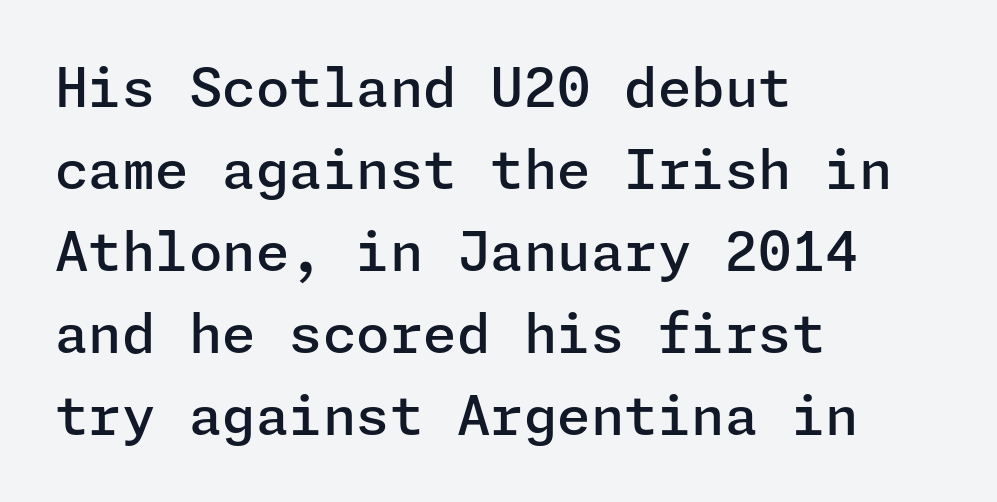
The image shows 54 px semibold sans-serif type, upright; set left-aligned, normal line spacing (1.52x), normal letter spacing, not underlined; low stroke contrast and a medium x-height.
